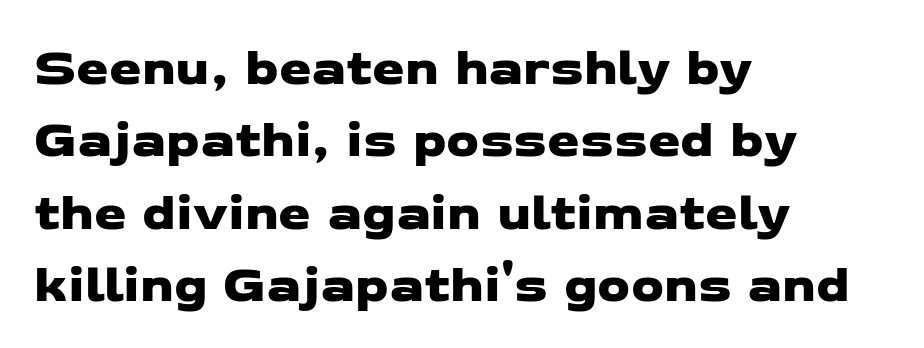
{"serif": "no", "width": "wide", "stroke_contrast": "low", "x_height": "medium", "monospaced": "no", "underline": "no", "align": "left", "line_spacing": "normal", "line_spacing_ratio": 1.39, "letter_spacing": "normal", "letter_spacing_em": 0.0, "glyph_px": 52}
